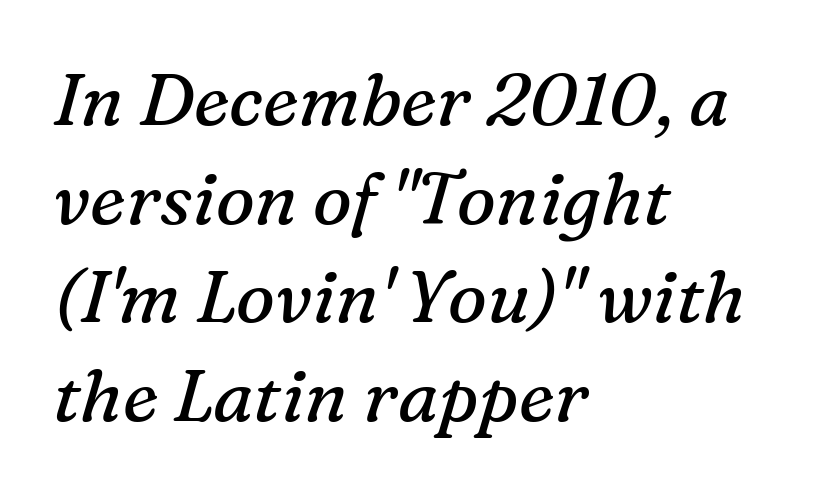
{"serif": "yes", "italic": "yes", "lean": "right", "slant_degrees": 16, "bold": "no", "weight": "regular", "width": "normal", "stroke_contrast": "medium", "x_height": "medium", "monospaced": "no", "underline": "no", "align": "left", "line_spacing": "normal", "line_spacing_ratio": 1.35, "letter_spacing": "normal", "letter_spacing_em": 0.0, "glyph_px": 73}
